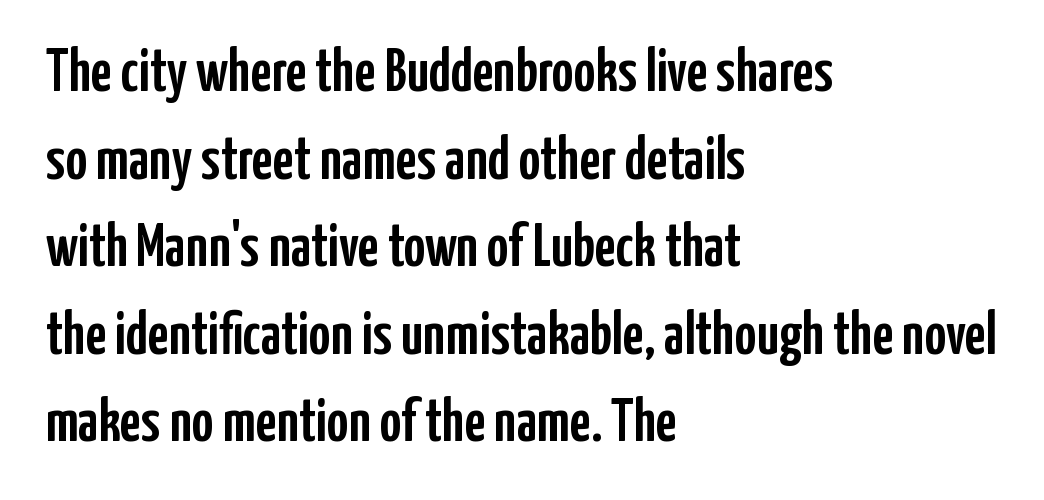
Q: Is the text italic (slanted)? A: No, it is upright.
Q: Is the typeface a serif or a sans-serif typeface? A: Sans-serif.
Q: Is the text underlined? A: No.
Q: How is the paragraph aligned? A: Left-aligned.
Q: Is the spacing between letters normal or unusually wide? A: Normal.
Q: Is the spacing between lines tight, normal or loose? A: Normal.
Q: Width (condensed, normal, or wide)? A: Condensed.
Q: Stroke contrast? A: Low.
Q: x-height? A: Medium.
Q: Monospaced? A: No.
